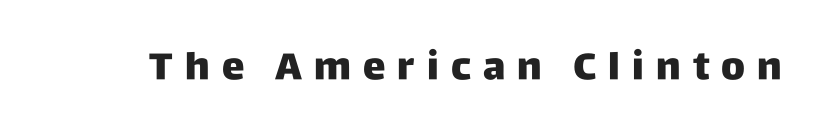
Q: Is the text bold? A: Yes.
Q: Is the text italic (slanted)? A: No, it is upright.
Q: Is the typeface a serif or a sans-serif typeface? A: Sans-serif.
Q: Is the text underlined? A: No.
Q: Is the spacing between letters normal or unusually wide? A: Unusually wide.
Q: Width (condensed, normal, or wide)? A: Normal.
Q: Stroke contrast? A: Low.
Q: x-height? A: Large.
Q: Monospaced? A: No.
